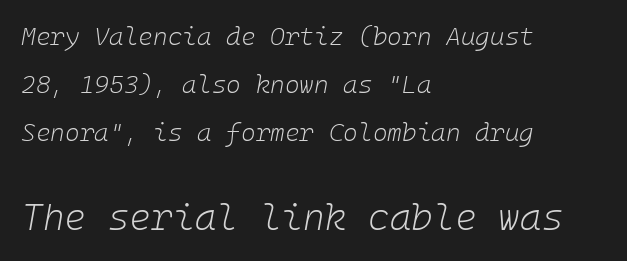
Q: Is the text bold? A: No.
Q: Is the text italic (slanted)? A: Yes, it leans right by about 10 degrees.
Q: Is the text underlined? A: No.
Q: How is the paragraph aligned? A: Left-aligned.
Q: Is the spacing between letters normal or unusually wide? A: Normal.
Q: Is the spacing between lines tight, normal or loose? A: Loose.
Q: Which block of text is set in a larger size, the first (top) or the second (bottom)? A: The second (bottom) one.
Q: Width (condensed, normal, or wide)? A: Normal.
Q: Stroke contrast? A: Low.
Q: x-height? A: Medium.
